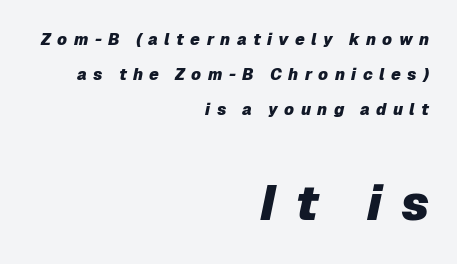
Q: Is the text bold? A: Yes.
Q: Is the text italic (slanted)? A: Yes, it leans right by about 12 degrees.
Q: Is the text underlined? A: No.
Q: How is the paragraph aligned? A: Right-aligned.
Q: Is the spacing between letters normal or unusually wide? A: Unusually wide.
Q: Is the spacing between lines tight, normal or loose? A: Loose.
Q: Which block of text is set in a larger size, the first (top) or the second (bottom)? A: The second (bottom) one.
Q: Width (condensed, normal, or wide)? A: Normal.
Q: Stroke contrast? A: Low.
Q: x-height? A: Medium.
Q: Monospaced? A: No.
